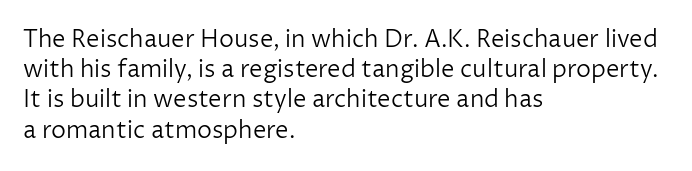
Q: Is the text bold? A: No.
Q: Is the text italic (slanted)? A: No, it is upright.
Q: Is the text underlined? A: No.
Q: How is the paragraph aligned? A: Left-aligned.
Q: Is the spacing between letters normal or unusually wide? A: Normal.
Q: Is the spacing between lines tight, normal or loose? A: Normal.
